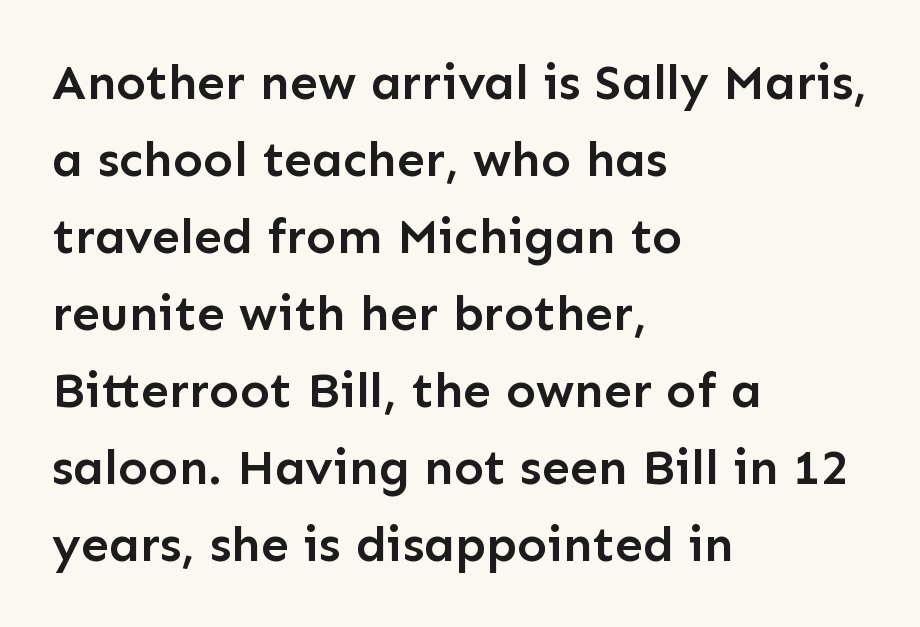
{"serif": "no", "italic": "no", "bold": "semi", "weight": "semibold", "width": "normal", "stroke_contrast": "low", "x_height": "medium", "monospaced": "no", "underline": "no", "align": "left", "line_spacing": "normal", "line_spacing_ratio": 1.54, "letter_spacing": "normal", "letter_spacing_em": 0.0, "glyph_px": 50}
